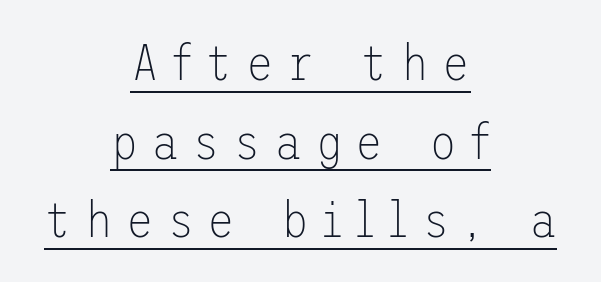
{"serif": "no", "italic": "no", "bold": "no", "weight": "thin", "width": "normal", "stroke_contrast": "low", "x_height": "medium", "underline": "yes", "align": "center", "line_spacing": "normal", "line_spacing_ratio": 1.54, "letter_spacing": "wide", "letter_spacing_em": 0.25, "glyph_px": 51}
